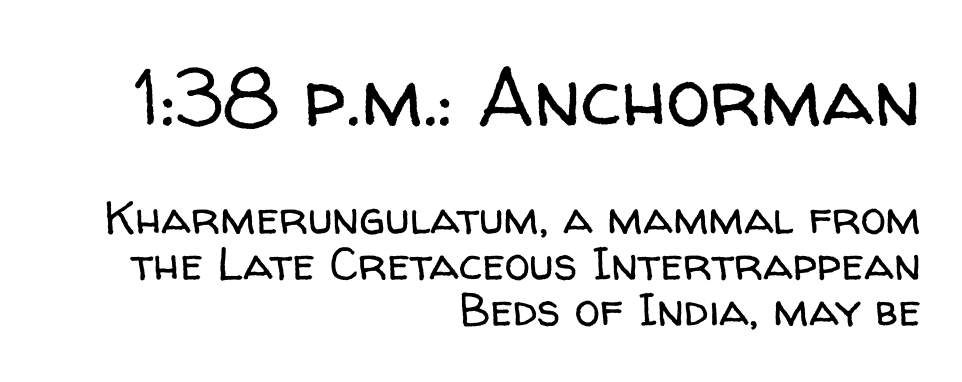
There is no visible air inserted between adjacent glyphs. The face looks like a standard text weight, possibly lighter. Reading top to bottom, the characters get smaller at the block break. Line endings align vertically; line beginnings do not. The zone under the glyphs is completely vacant. Italic: no, the glyphs are upright roman.
